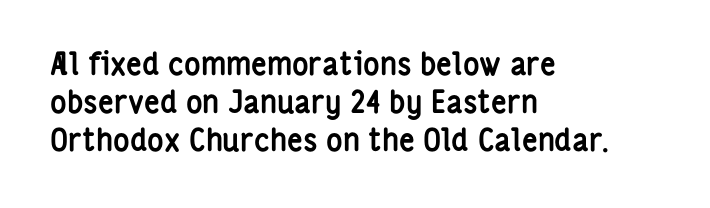
Underline: absent. To sum up the face: it is a sans, with no serifs. Standard letterfit; no display-style spreading of the glyphs. Varying glyph widths throughout — classic text-font behaviour.
